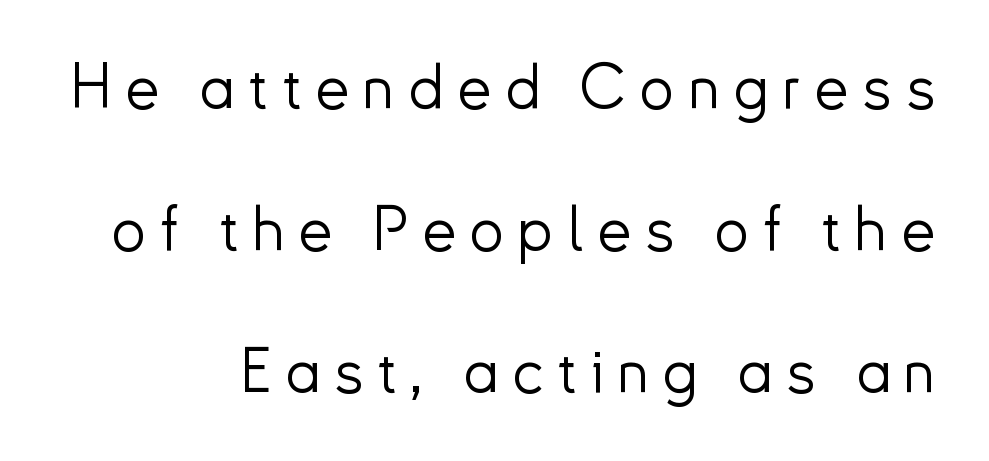
Q: Is the text bold? A: No.
Q: Is the text italic (slanted)? A: No, it is upright.
Q: Is the typeface a serif or a sans-serif typeface? A: Sans-serif.
Q: Is the text underlined? A: No.
Q: How is the paragraph aligned? A: Right-aligned.
Q: Is the spacing between letters normal or unusually wide? A: Unusually wide.
Q: Is the spacing between lines tight, normal or loose? A: Loose.
Q: Width (condensed, normal, or wide)? A: Normal.
Q: Stroke contrast? A: Low.
Q: x-height? A: Small.
Q: Monospaced? A: No.
